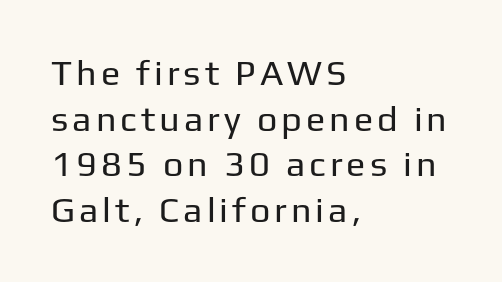
The image shows 36 px regular-weight sans-serif type, upright; set left-aligned, normal line spacing (1.27x), not underlined; low stroke contrast and a medium x-height.
